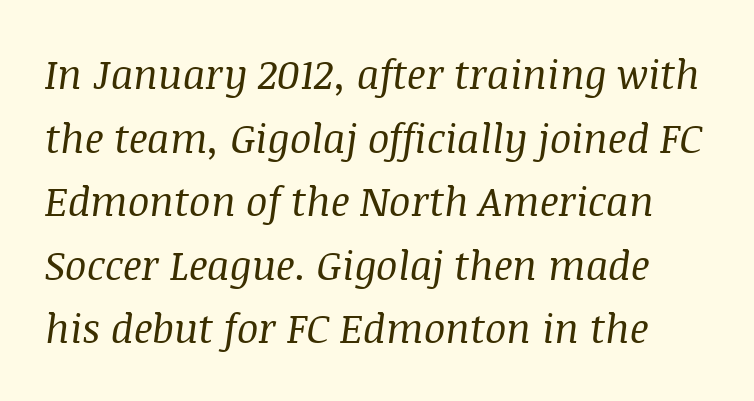
The image shows 40 px regular-weight serif type, italic (leaning right); set normal line spacing (1.59x), normal letter spacing, not underlined; medium stroke contrast and a large x-height.
